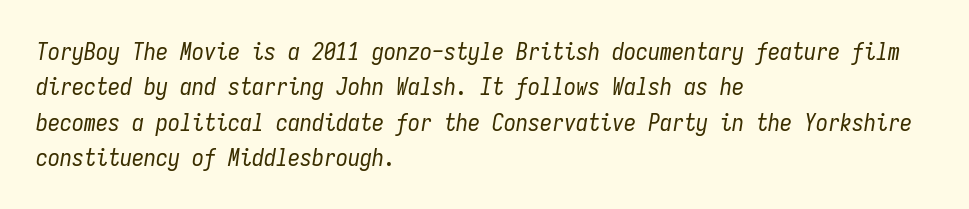
The image shows 24 px text type, italic (leaning right); set left-aligned, normal line spacing (1.47x), normal letter spacing, not underlined.
